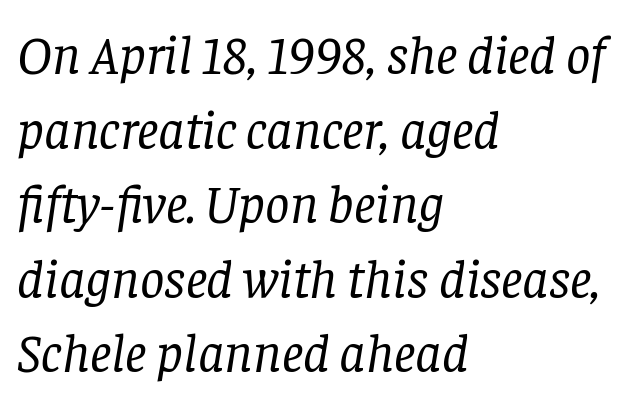
Summary of weight: not heavy and not bold. The whole block is typeset with a tilt. Unlike a clean sans, this face finishes its strokes with serifs. Line starts are locked; line ends wander. Looks like regular typesetting: each glyph gets only the width it needs. Does extra space separate the letters? No, they use regular spacing.
